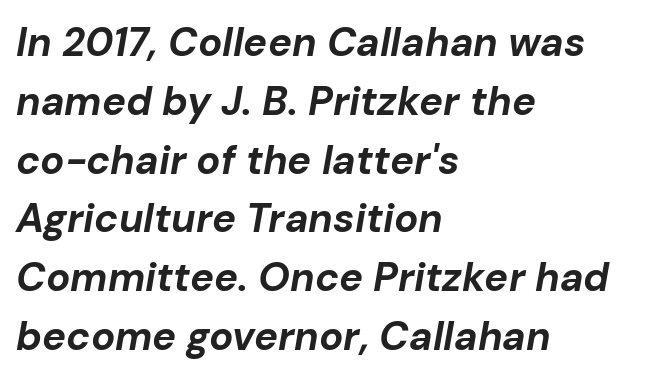
The image shows 40 px bold type, italic (leaning right); set left-aligned, normal line spacing (1.47x), normal letter spacing, not underlined; low stroke contrast and a medium x-height.
